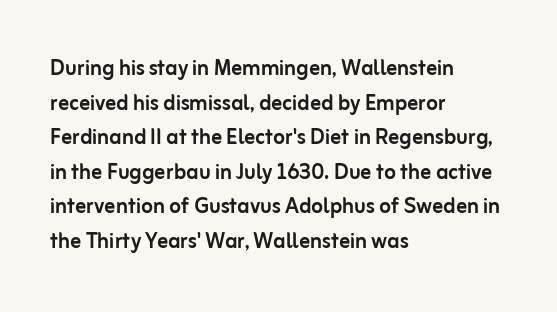
Q: Is the text italic (slanted)? A: No, it is upright.
Q: Is the text underlined? A: No.
Q: How is the paragraph aligned? A: Left-aligned.
Q: Is the spacing between letters normal or unusually wide? A: Normal.
Q: Is the spacing between lines tight, normal or loose? A: Normal.
